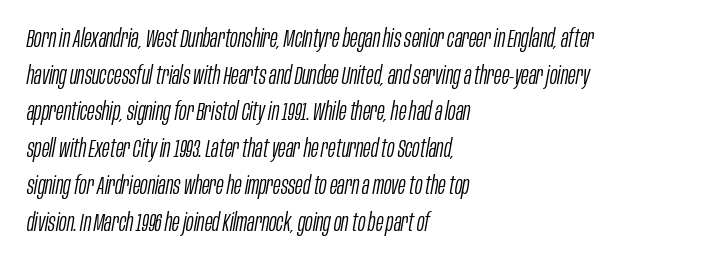
Q: Is the text bold? A: No.
Q: Is the text italic (slanted)? A: Yes, it leans right by about 10 degrees.
Q: Is the text underlined? A: No.
Q: How is the paragraph aligned? A: Left-aligned.
Q: Is the spacing between letters normal or unusually wide? A: Normal.
Q: Is the spacing between lines tight, normal or loose? A: Normal.
